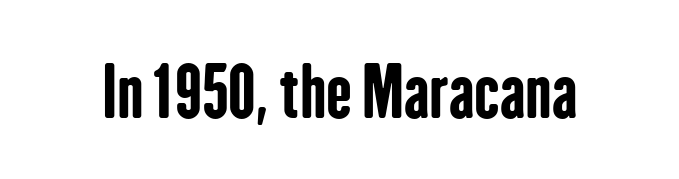
{"serif": "no", "italic": "no", "bold": "yes", "weight": "bold", "width": "condensed", "stroke_contrast": "low", "x_height": "medium", "monospaced": "no", "underline": "no", "letter_spacing": "normal", "letter_spacing_em": 0.0, "glyph_px": 69}
